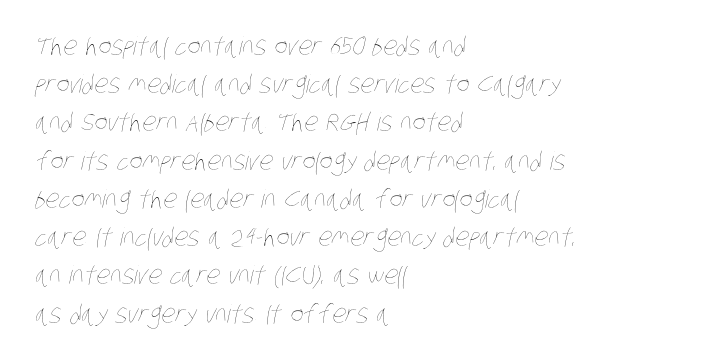
Every row of glyphs begins at an identical x-position on the left. The designer left line spacing at the default. No extra ink here — the face is not bold. Short note: letters normally spaced. The area under the type is left untouched.
